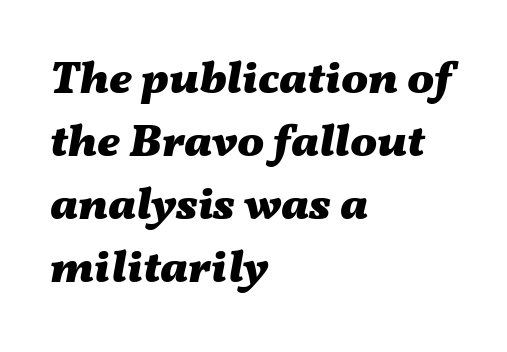
The image shows 45 px heavy, wide type, italic (leaning right); set left-aligned, normal line spacing (1.4x), normal letter spacing, not underlined; medium stroke contrast and a medium x-height.
